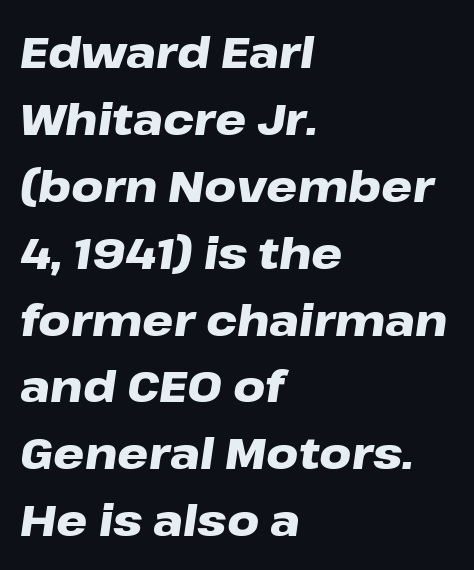
These lines are rendered in a variable-pitch font. The lines in this sample share a left origin and differ only in where they stop. Heavy, bold letterforms. Letters rest on an invisible, unmarked baseline. Caption: standard tracking, unaltered. It's the slanting kind of type.
